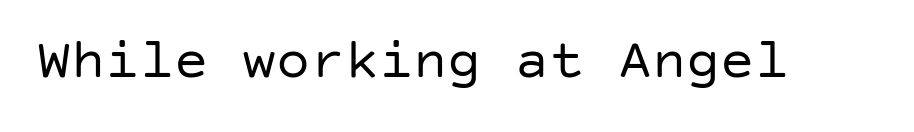
The image shows 57 px regular-weight sans-serif type, upright; set normal letter spacing, not underlined; low stroke contrast and a large x-height.
